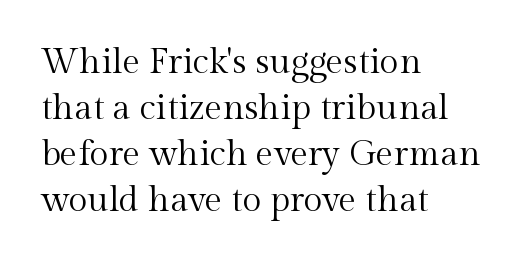
{"serif": "yes", "italic": "no", "bold": "no", "weight": "regular", "width": "normal", "x_height": "medium", "monospaced": "no", "underline": "no", "align": "left", "line_spacing": "normal", "line_spacing_ratio": 1.31, "letter_spacing": "normal", "letter_spacing_em": 0.0, "glyph_px": 35}
